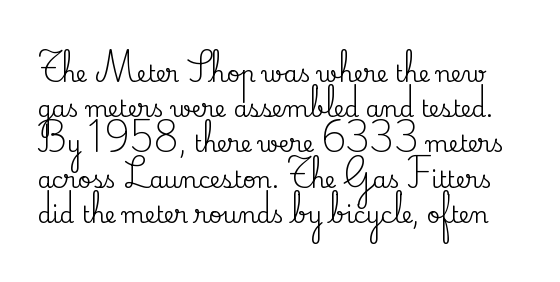
The image shows 23 px text type, upright; set normal line spacing (1.53x), normal letter spacing, not underlined.
